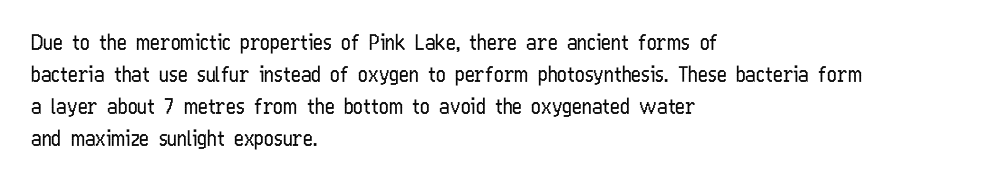
The image shows 21 px text type, upright; set left-aligned, normal line spacing (1.52x), normal letter spacing, not underlined.
